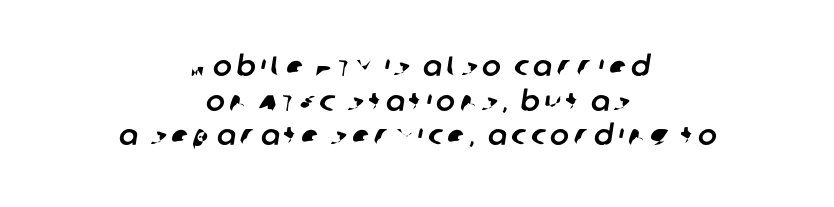
Q: Is the typeface a serif or a sans-serif typeface? A: Sans-serif.
Q: Is the text underlined? A: No.
Q: How is the paragraph aligned? A: Centered.
Q: Width (condensed, normal, or wide)? A: Normal.
Q: Stroke contrast? A: Low.
Q: x-height? A: Large.
Q: Monospaced? A: No.
